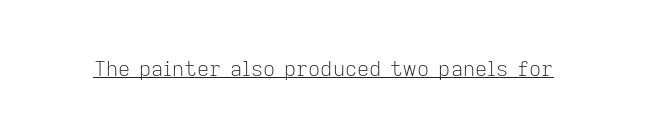
{"italic": "no", "bold": "no", "underline": "yes", "letter_spacing": "normal", "letter_spacing_em": 0.0, "glyph_px": 21}
